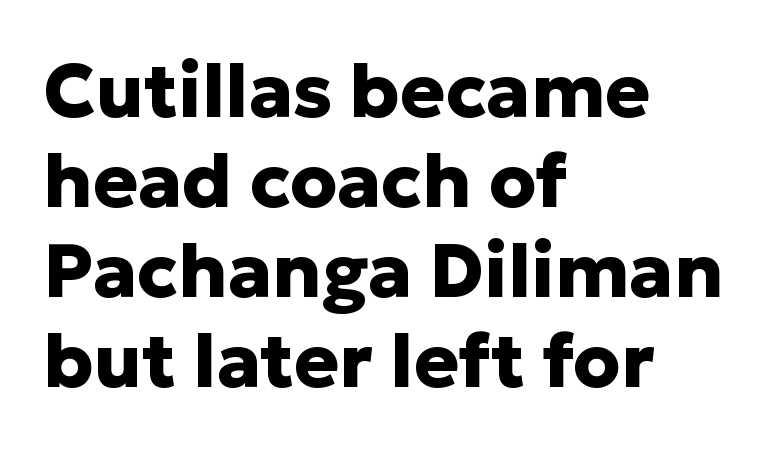
The image shows 75 px heavy sans-serif type, upright; set left-aligned, line spacing 1.2x, normal letter spacing, not underlined; low stroke contrast and a medium x-height.
